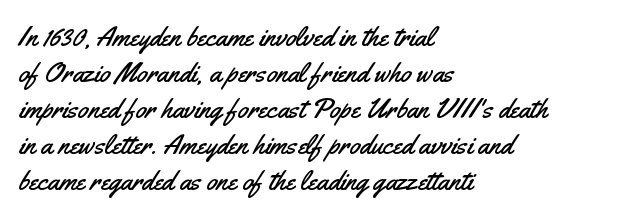
Here the designer chose a conventional face with non-uniform glyph widths. Notice how the passage keeps a crisp vertical edge on the left only. Students, observe: this is what conventionally led text looks like. You can tell from the bare stems that sans-serif type was used.
